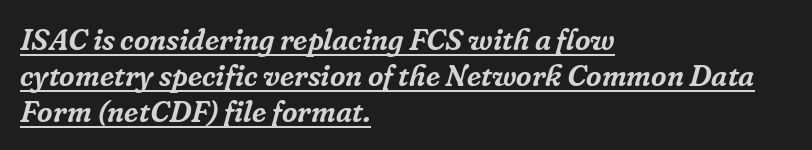
{"serif": "yes", "italic": "yes", "lean": "right", "slant_degrees": 16, "width": "normal", "stroke_contrast": "low", "x_height": "medium", "monospaced": "no", "underline": "yes", "align": "left", "line_spacing_ratio": 1.2, "letter_spacing": "normal", "letter_spacing_em": 0.0, "glyph_px": 30}
